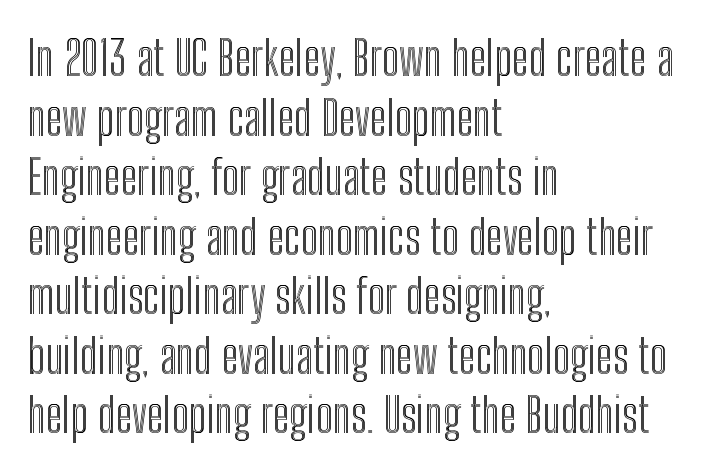
The image shows 48 px condensed type, upright; set left-aligned, line spacing 1.24x, normal letter spacing, not underlined; a medium x-height.
